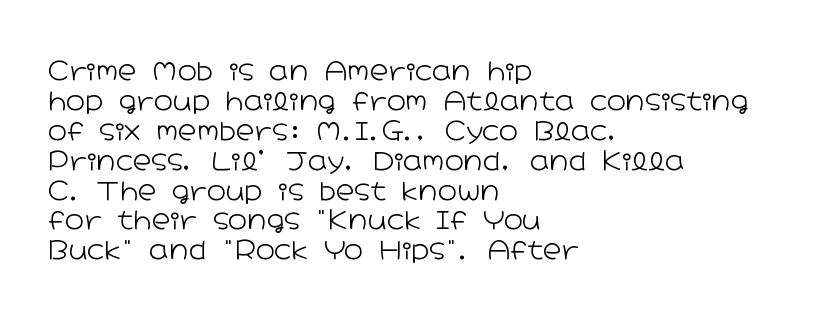
The image shows 26 px text type, upright; set left-aligned, tight line spacing (1.15x), normal letter spacing, not underlined.
